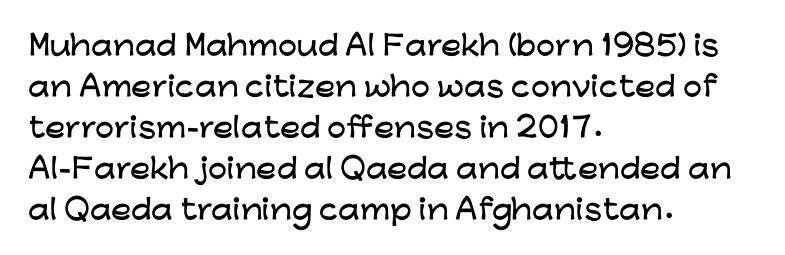
{"italic": "no", "underline": "no", "align": "left", "line_spacing": "normal", "line_spacing_ratio": 1.52, "letter_spacing": "normal", "letter_spacing_em": 0.0, "glyph_px": 27}
